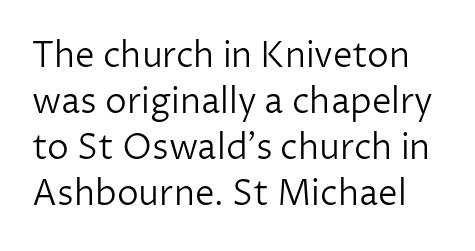
The space directly below the letters is spotless. Look at the tracking — it's just the regular setting, nothing added. Posture: straight, roman, zero tilt. The passage shown is typed in a proportional face where columns would drift. The vertical gap from one line to the next is medium.
